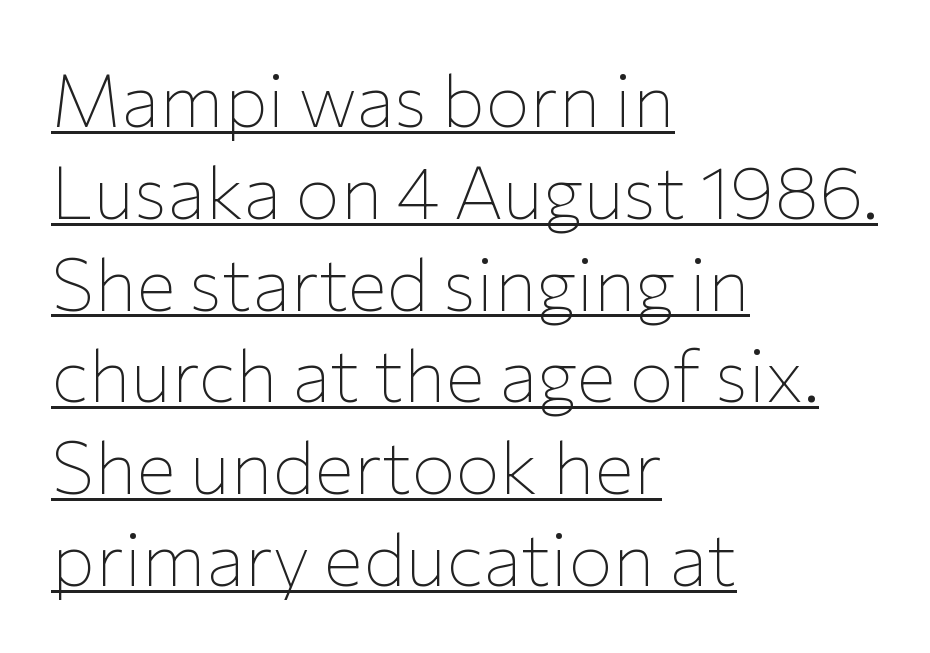
Q: Is the text bold? A: No.
Q: Is the text italic (slanted)? A: No, it is upright.
Q: Is the typeface a serif or a sans-serif typeface? A: Sans-serif.
Q: Is the text underlined? A: Yes.
Q: How is the paragraph aligned? A: Left-aligned.
Q: Is the spacing between letters normal or unusually wide? A: Normal.
Q: Width (condensed, normal, or wide)? A: Normal.
Q: Stroke contrast? A: Low.
Q: x-height? A: Medium.
Q: Monospaced? A: No.
